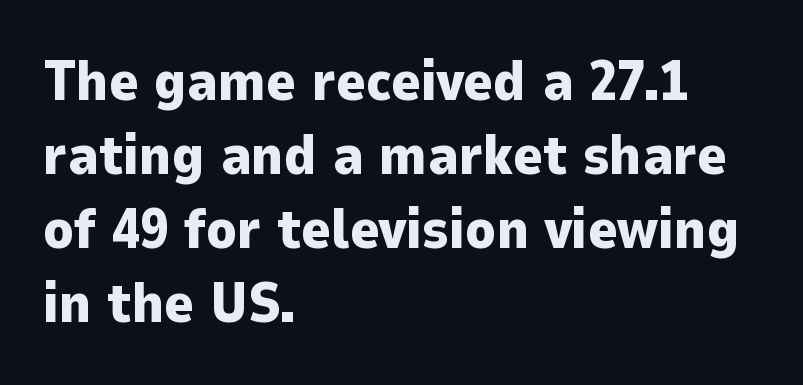
{"serif": "no", "italic": "no", "bold": "yes", "weight": "heavy", "width": "normal", "stroke_contrast": "low", "x_height": "medium", "monospaced": "no", "underline": "no", "align": "left", "line_spacing": "normal", "line_spacing_ratio": 1.32, "letter_spacing": "normal", "letter_spacing_em": 0.0, "glyph_px": 56}
